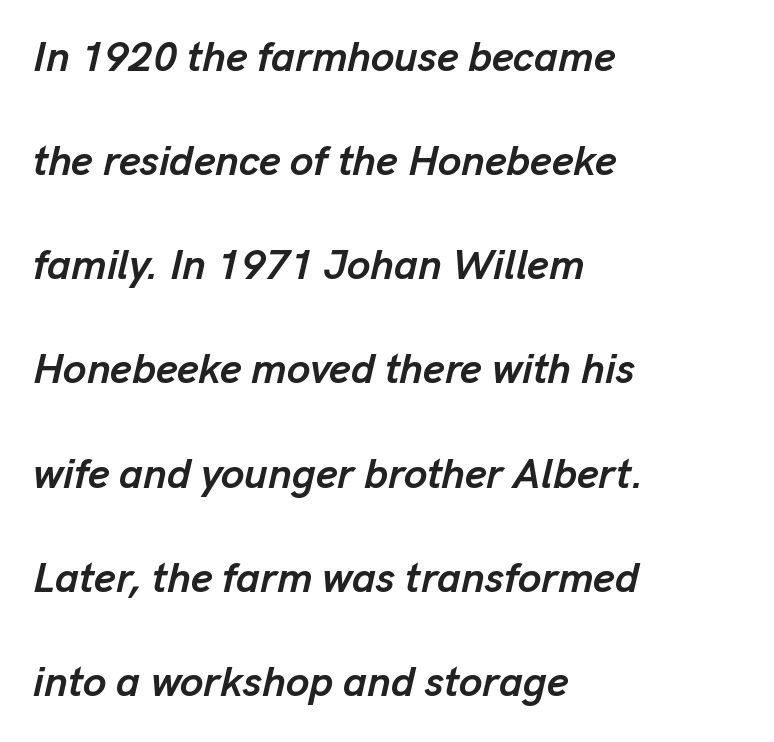
{"italic": "yes", "lean": "right", "slant_degrees": 13, "bold": "yes", "weight": "semibold", "width": "normal", "stroke_contrast": "low", "x_height": "medium", "monospaced": "no", "underline": "no", "align": "left", "line_spacing": "loose", "line_spacing_ratio": 2.48, "letter_spacing": "normal", "letter_spacing_em": 0.0, "glyph_px": 42}
